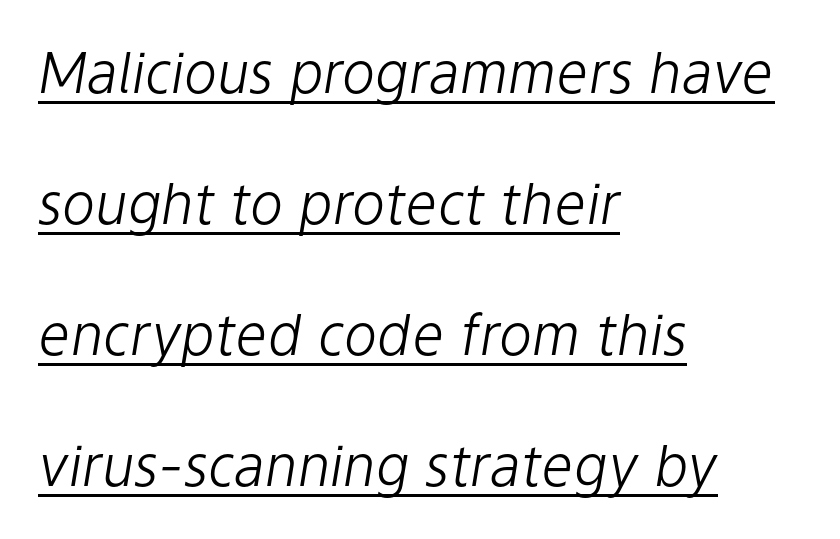
{"italic": "yes", "lean": "right", "slant_degrees": 9, "bold": "no", "weight": "light", "width": "normal", "stroke_contrast": "low", "x_height": "medium", "monospaced": "no", "underline": "yes", "align": "left", "line_spacing": "loose", "line_spacing_ratio": 2.34, "letter_spacing": "normal", "letter_spacing_em": 0.0, "glyph_px": 56}
